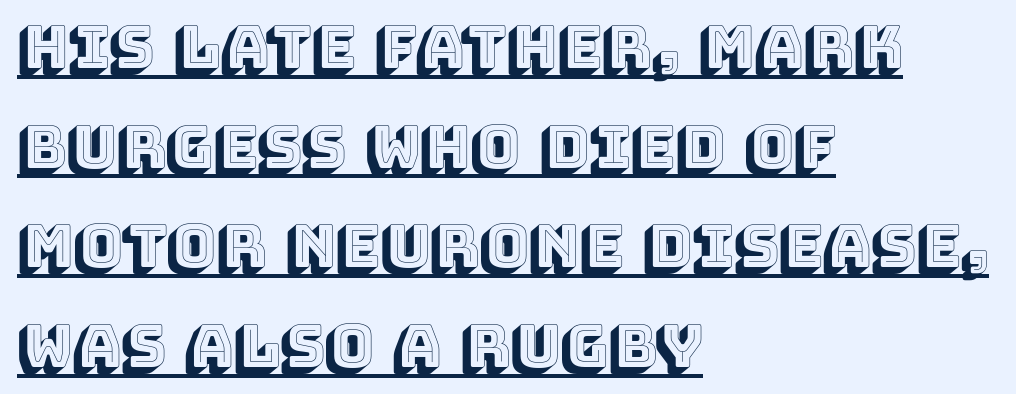
Does the lettering tilt? It doesn't — this is upright. The lettering is marked with a stroke running underneath it. In terms of letterspacing, this is plain default setting. Normally led — the rows are evenly, conventionally spaced.
